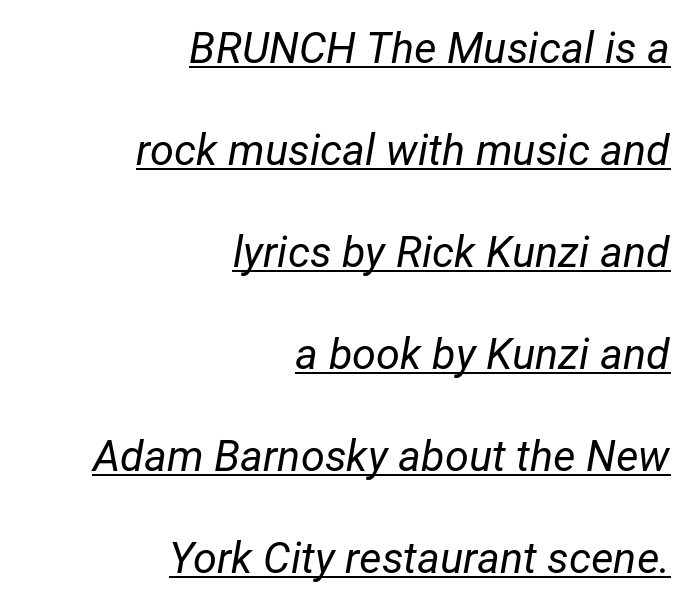
Q: Is the text bold? A: No.
Q: Is the text italic (slanted)? A: Yes, it leans right by about 12 degrees.
Q: Is the text underlined? A: Yes.
Q: How is the paragraph aligned? A: Right-aligned.
Q: Is the spacing between letters normal or unusually wide? A: Normal.
Q: Is the spacing between lines tight, normal or loose? A: Loose.
Q: Width (condensed, normal, or wide)? A: Normal.
Q: Stroke contrast? A: Low.
Q: x-height? A: Medium.
Q: Monospaced? A: No.
